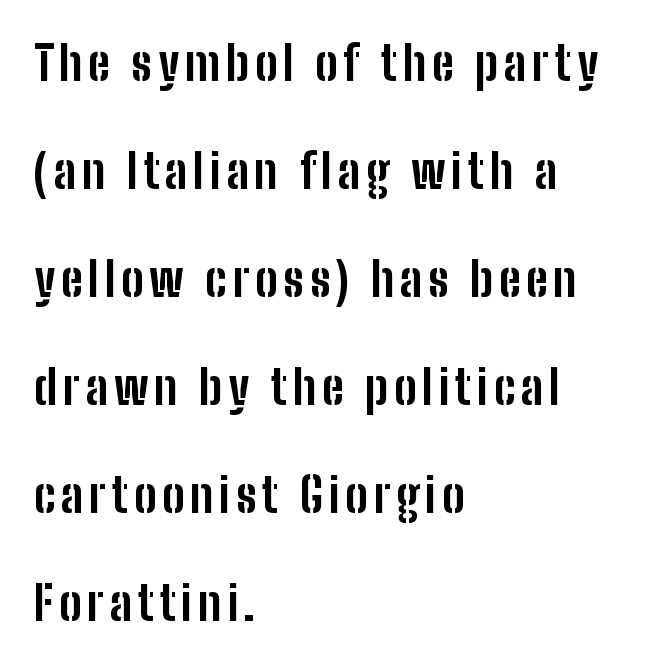
The passage shown is not underscored anywhere. Whoever set this chose breathing room over compactness in the vertical rhythm. Ascenders rise straight up at ninety degrees. Strokes here are thick enough to call this a true bold.
